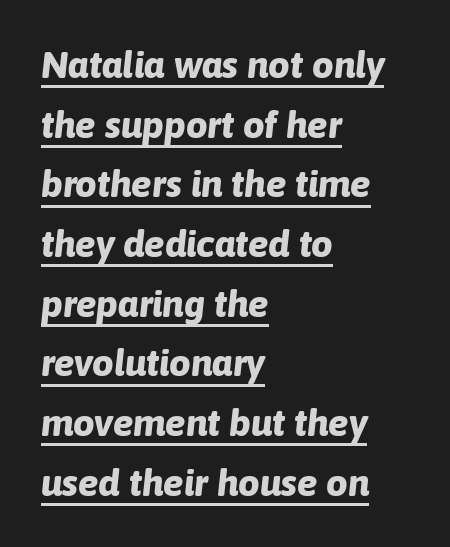
{"italic": "yes", "lean": "right", "slant_degrees": 6, "bold": "yes", "weight": "bold", "width": "normal", "stroke_contrast": "low", "x_height": "medium", "monospaced": "no", "underline": "yes", "align": "left", "line_spacing": "normal", "line_spacing_ratio": 1.57, "letter_spacing": "normal", "letter_spacing_em": 0.0, "glyph_px": 38}
